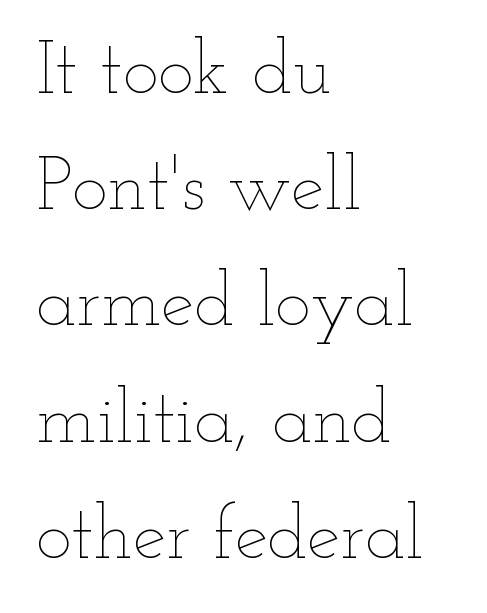
The image shows 75 px thin, wide type, upright; set left-aligned, normal line spacing (1.55x), normal letter spacing, not underlined; low stroke contrast and a small x-height.
